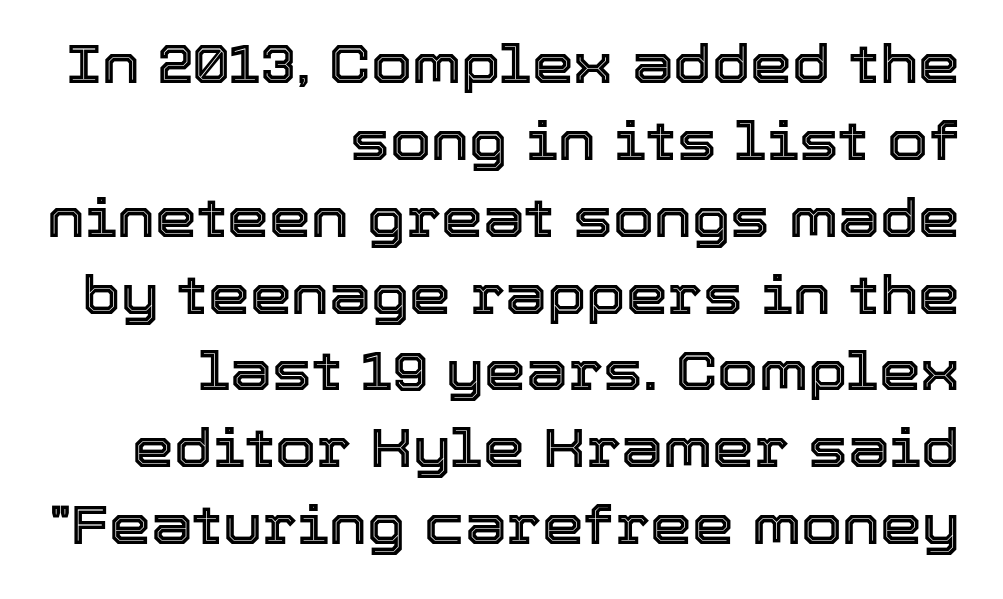
Descenders are the only things crossing below the line. Do the letters lean? They stand straight. The letters advance in unequal steps, a hallmark of proportional type. The rendering keeps characters at their native spacing. These lines are set flush right with a ragged left edge. Baseline-to-baseline distance is the conventional proportion of letter height.
